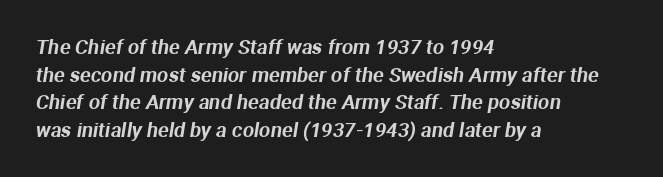
The image shows 20 px text type; set left-aligned, normal line spacing (1.38x), normal letter spacing, not underlined.
